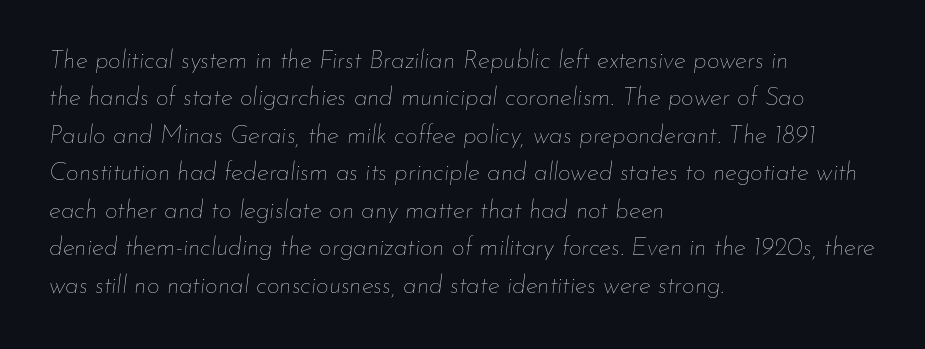
Q: Is the text bold? A: No.
Q: Is the text italic (slanted)? A: Yes, it leans right by about 7 degrees.
Q: Is the text underlined? A: No.
Q: How is the paragraph aligned? A: Left-aligned.
Q: Is the spacing between letters normal or unusually wide? A: Normal.
Q: Is the spacing between lines tight, normal or loose? A: Normal.
